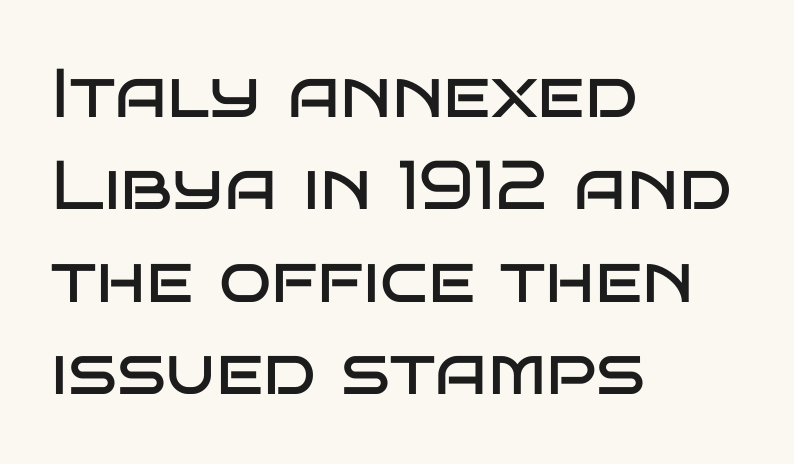
Q: Is the text bold? A: No.
Q: Is the text italic (slanted)? A: No, it is upright.
Q: Is the typeface a serif or a sans-serif typeface? A: Sans-serif.
Q: Is the text underlined? A: No.
Q: How is the paragraph aligned? A: Left-aligned.
Q: Is the spacing between letters normal or unusually wide? A: Normal.
Q: Is the spacing between lines tight, normal or loose? A: Normal.
Q: Width (condensed, normal, or wide)? A: Wide.
Q: Stroke contrast? A: Low.
Q: x-height? A: Large.
Q: Monospaced? A: No.
